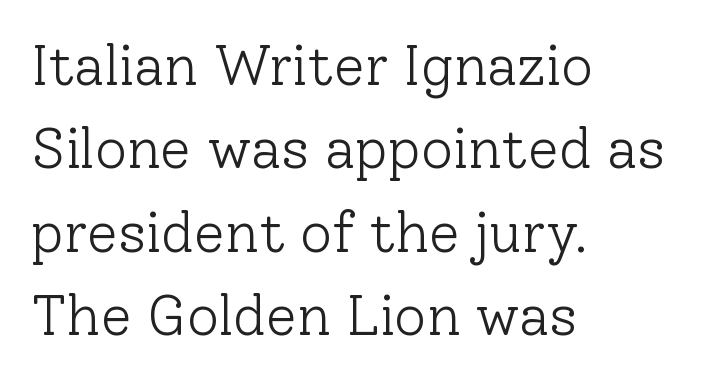
{"serif": "yes", "italic": "no", "bold": "no", "weight": "light", "width": "normal", "stroke_contrast": "low", "x_height": "medium", "monospaced": "no", "underline": "no", "align": "left", "line_spacing": "normal", "line_spacing_ratio": 1.49, "letter_spacing": "normal", "letter_spacing_em": 0.0, "glyph_px": 56}
